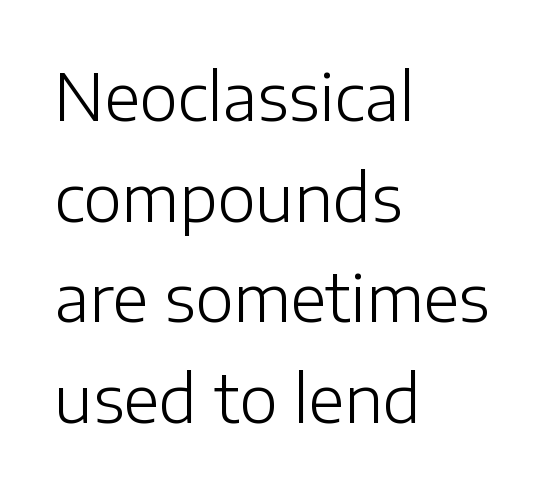
Check under the words: just untouched page. Reading down the block, your eye returns to a fixed left position each line. This sample has the flowing, uneven cadence of proportional lettering. The axis of the letterforms is exactly vertical. A typesetter would call this zero additional tracking.
